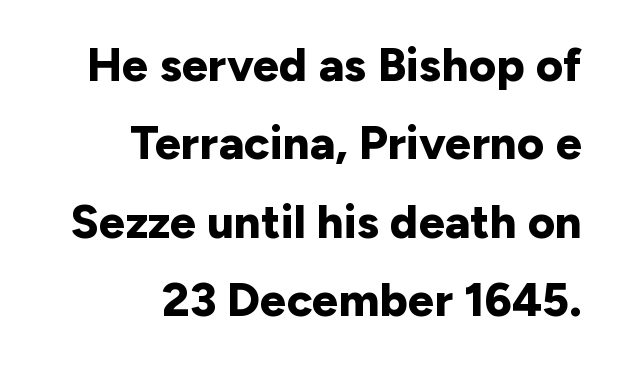
Q: Is the text bold? A: Yes.
Q: Is the text italic (slanted)? A: No, it is upright.
Q: Is the typeface a serif or a sans-serif typeface? A: Sans-serif.
Q: Is the text underlined? A: No.
Q: How is the paragraph aligned? A: Right-aligned.
Q: Is the spacing between letters normal or unusually wide? A: Normal.
Q: Is the spacing between lines tight, normal or loose? A: Normal.
Q: Width (condensed, normal, or wide)? A: Normal.
Q: Stroke contrast? A: Low.
Q: x-height? A: Medium.
Q: Monospaced? A: No.
